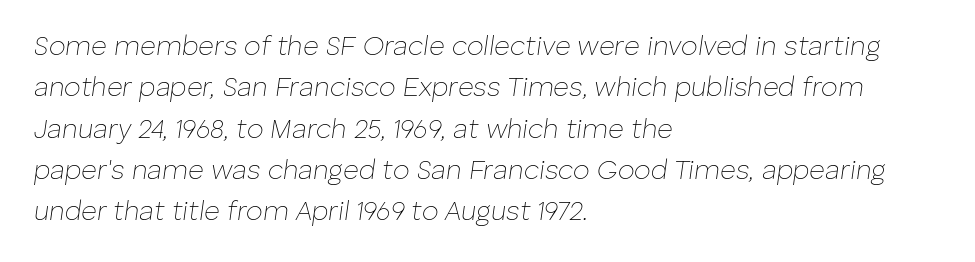
A quiet, ordinary-to-light weight characterises the typeface. Anything drawn beneath the words? Only blank space. This rendering uses left alignment, leaving the right contour irregular. Nothing unusual about the tracking: characters are spaced as the font intends. Is the type slanted? Yes — the strokes lean at a clear angle.
